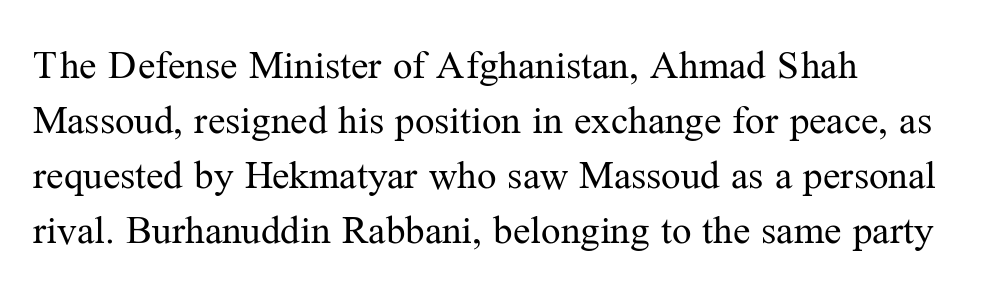
The image shows 39 px regular-weight serif type, upright; set left-aligned, normal line spacing (1.41x), normal letter spacing, not underlined; medium stroke contrast and a medium x-height.
